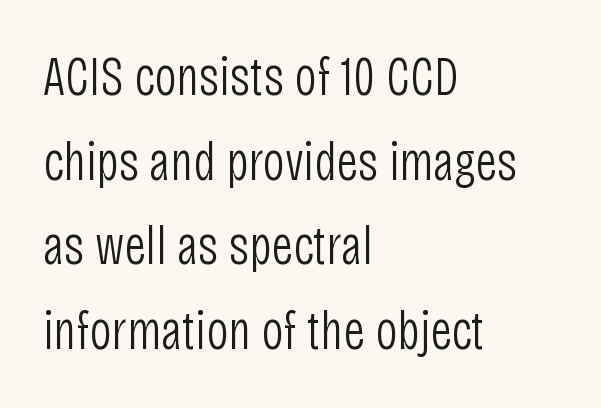
This sample is left-justified, so line endings fall wherever the words run out. No word sits above an underline. The rendering shows plain stroke endings on the letterforms — a sans-serif design. Each stroke keeps to a modest, everyday thickness or less. The lettering stays uniformly vertical, giving the passage a roman look.
